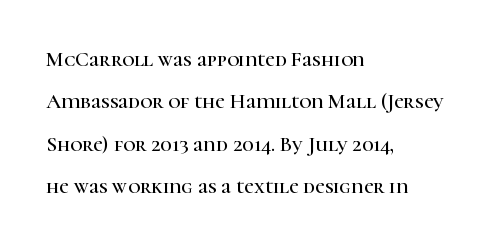
The image shows 21 px text type, upright; set left-aligned, loose line spacing (2.02x), normal letter spacing, not underlined.
